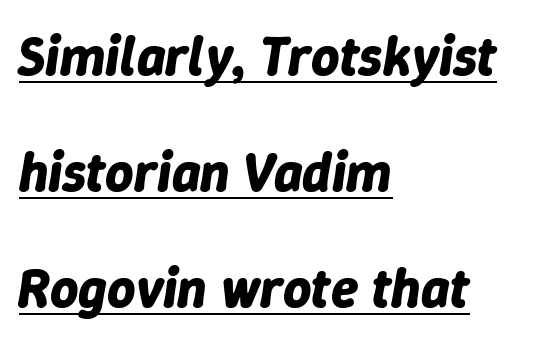
Is the type bold? Yes — the strokes are clearly thick and heavy. The space between consecutive lines is lavish. Looks like regular typesetting: each glyph gets only the width it needs. Yep, that's italic — everything's leaning.
